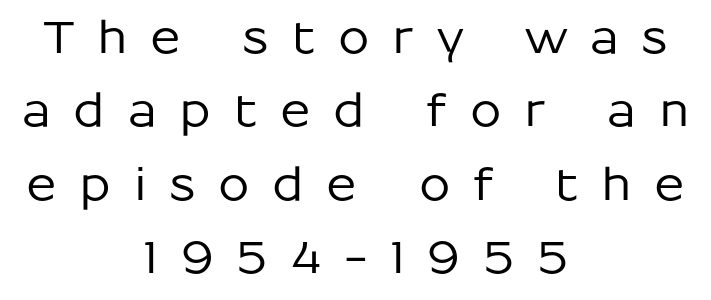
{"serif": "no", "italic": "no", "width": "normal", "stroke_contrast": "low", "x_height": "medium", "monospaced": "no", "underline": "no", "align": "center", "line_spacing": "normal", "line_spacing_ratio": 1.63, "letter_spacing": "wide", "letter_spacing_em": 0.5, "glyph_px": 45}
